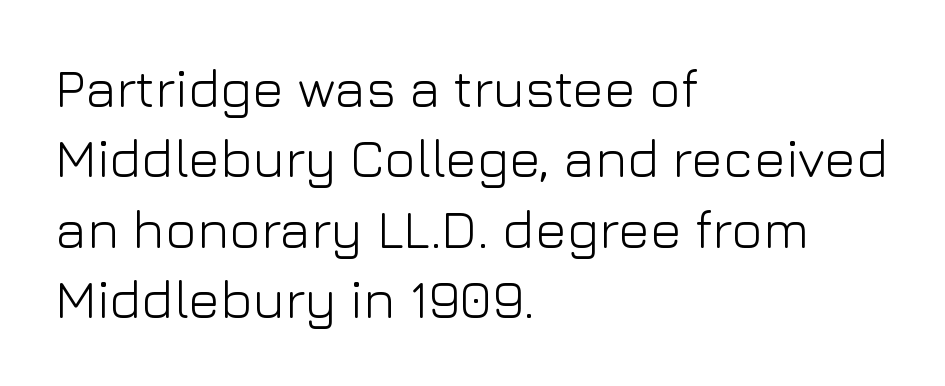
Q: Is the text bold? A: No.
Q: Is the text italic (slanted)? A: No, it is upright.
Q: Is the typeface a serif or a sans-serif typeface? A: Sans-serif.
Q: Is the text underlined? A: No.
Q: How is the paragraph aligned? A: Left-aligned.
Q: Is the spacing between letters normal or unusually wide? A: Normal.
Q: Is the spacing between lines tight, normal or loose? A: Normal.
Q: Width (condensed, normal, or wide)? A: Normal.
Q: Stroke contrast? A: Low.
Q: x-height? A: Medium.
Q: Monospaced? A: No.
